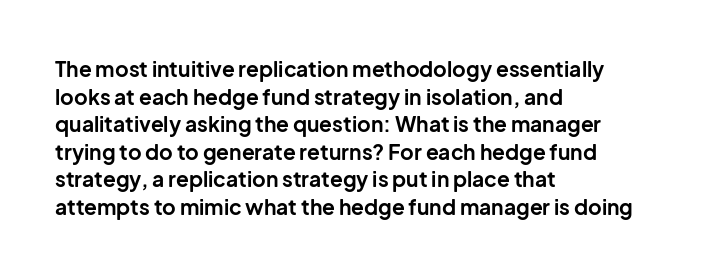
Normally led — the rows are evenly, conventionally spaced. Caption: standard tracking, unaltered. Check the space under the baseline: it is left empty. This sample is left-justified, so line endings fall wherever the words run out. These lines were composed using upright roman letters.
